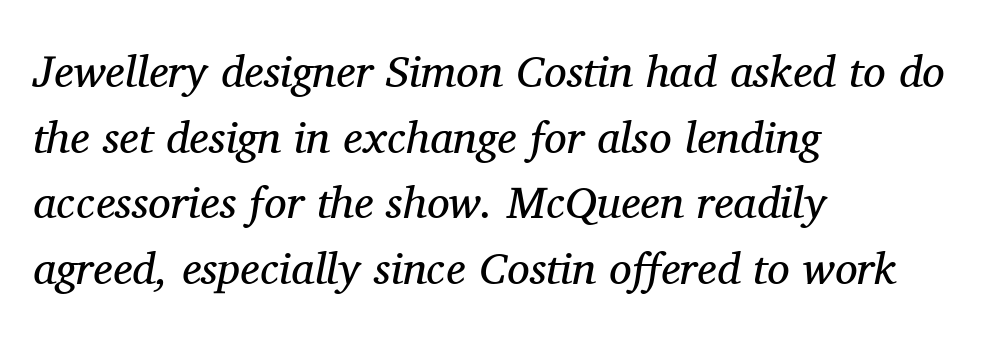
The image shows 45 px regular-weight serif type, italic (leaning right); set left-aligned, normal line spacing (1.46x), normal letter spacing, not underlined; medium stroke contrast and a medium x-height.
